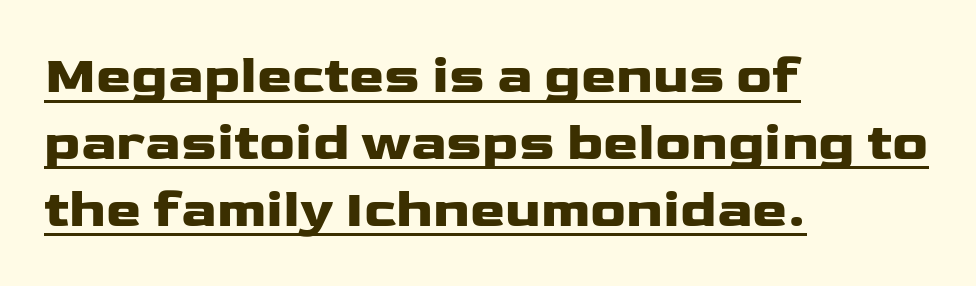
Q: Is the text bold? A: Yes.
Q: Is the text italic (slanted)? A: No, it is upright.
Q: Is the typeface a serif or a sans-serif typeface? A: Sans-serif.
Q: Is the text underlined? A: Yes.
Q: How is the paragraph aligned? A: Left-aligned.
Q: Is the spacing between letters normal or unusually wide? A: Normal.
Q: Is the spacing between lines tight, normal or loose? A: Normal.
Q: Width (condensed, normal, or wide)? A: Wide.
Q: Stroke contrast? A: Low.
Q: x-height? A: Medium.
Q: Monospaced? A: No.
